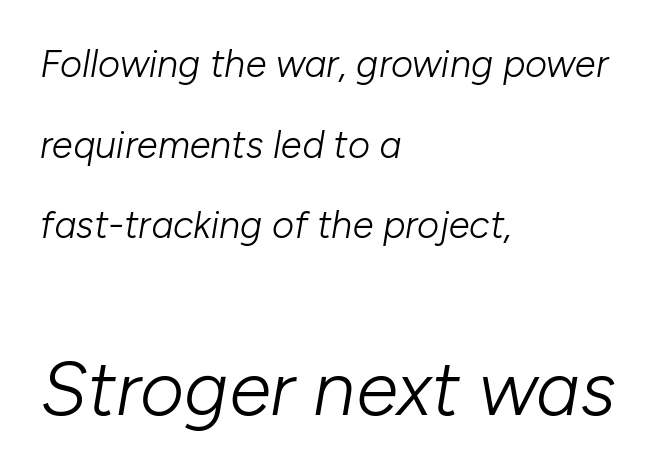
Q: Is the text bold? A: No.
Q: Is the text italic (slanted)? A: Yes, it leans right by about 10 degrees.
Q: Is the text underlined? A: No.
Q: How is the paragraph aligned? A: Left-aligned.
Q: Is the spacing between letters normal or unusually wide? A: Normal.
Q: Is the spacing between lines tight, normal or loose? A: Loose.
Q: Which block of text is set in a larger size, the first (top) or the second (bottom)? A: The second (bottom) one.
Q: Width (condensed, normal, or wide)? A: Normal.
Q: Stroke contrast? A: Low.
Q: x-height? A: Medium.
Q: Monospaced? A: No.
